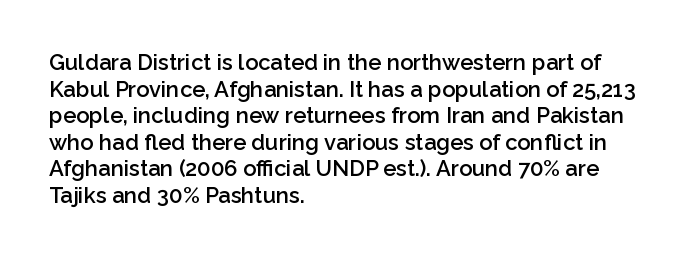
Q: Is the text bold? A: Semi-bold.
Q: Is the text italic (slanted)? A: No, it is upright.
Q: Is the text underlined? A: No.
Q: How is the paragraph aligned? A: Left-aligned.
Q: Is the spacing between letters normal or unusually wide? A: Normal.
